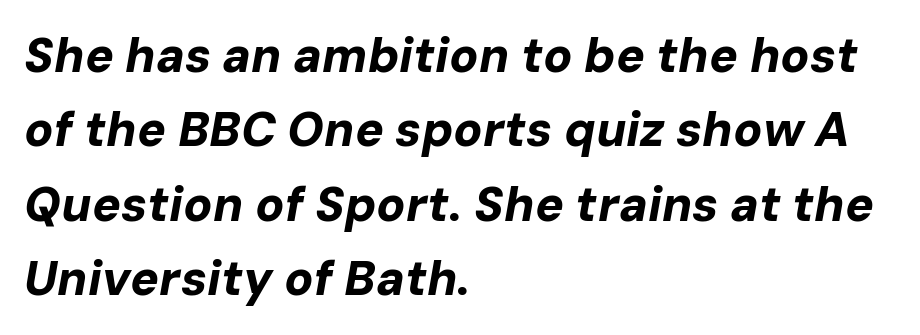
The image shows 48 px bold type, italic (leaning right); set left-aligned, normal line spacing (1.55x), normal letter spacing, not underlined; low stroke contrast and a medium x-height.
